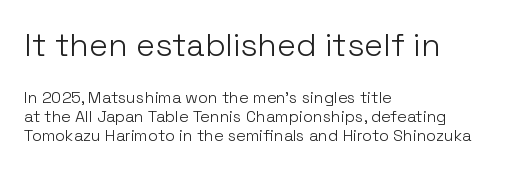
{"serif": "no", "italic": "no", "bold": "no", "weight": "light", "width": "normal", "stroke_contrast": "low", "x_height": "medium", "monospaced": "no", "underline": "no", "align": "left", "line_spacing_ratio": 1.18, "letter_spacing": "normal", "letter_spacing_em": 0.0, "larger_block": "first", "size_ratio": 2.0, "glyph_px": 32}
